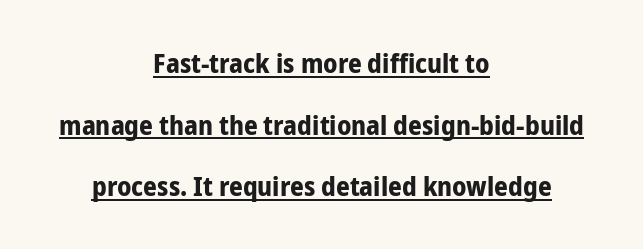
The image shows 27 px bold type, upright; set centered, loose line spacing (2.28x), normal letter spacing, underlined.
